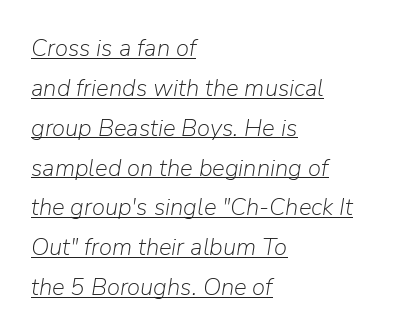
{"italic": "yes", "lean": "right", "slant_degrees": 9, "bold": "no", "underline": "yes", "align": "left", "line_spacing": "normal", "line_spacing_ratio": 1.66, "letter_spacing": "normal", "letter_spacing_em": 0.0, "glyph_px": 24}
